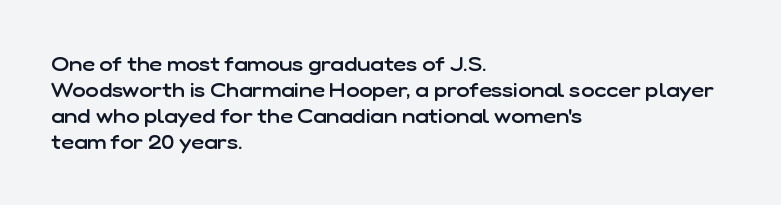
Is there any slant? The stems are plumb. In terms of letterspacing, this is plain default setting. The baseline area is clear. The passage is arranged the way most books set body copy — flush left.
